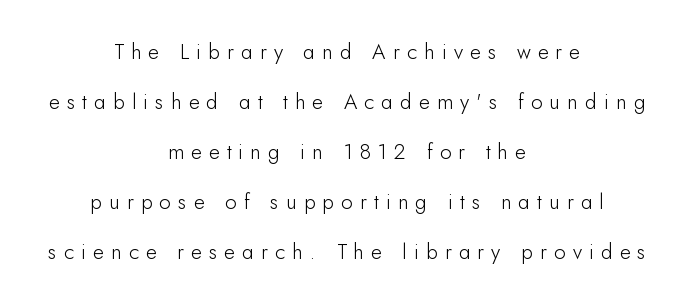
The whitespace from short lines is split evenly between both sides. Words appear elongated and porous because spacing is wide. How would I describe the line gaps? Wide and relaxed. Type without underlining.
